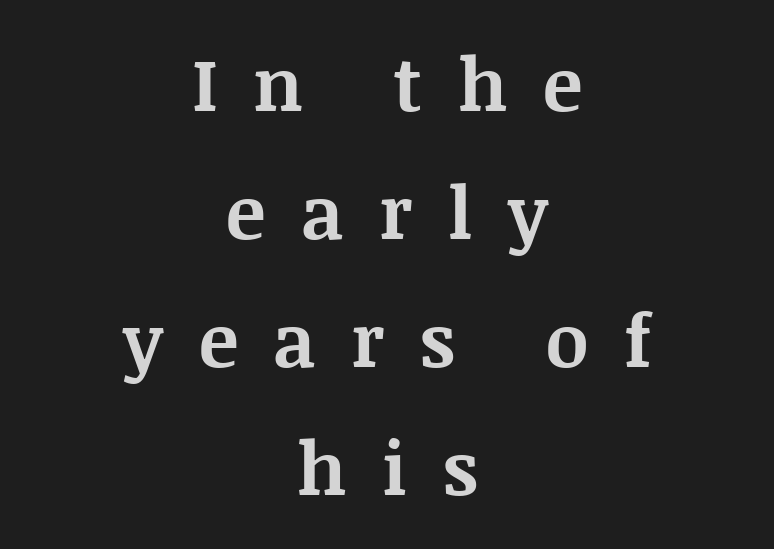
Q: Is the text bold? A: Yes.
Q: Is the text italic (slanted)? A: No, it is upright.
Q: Is the typeface a serif or a sans-serif typeface? A: Serif.
Q: Is the text underlined? A: No.
Q: How is the paragraph aligned? A: Centered.
Q: Is the spacing between letters normal or unusually wide? A: Unusually wide.
Q: Width (condensed, normal, or wide)? A: Normal.
Q: Stroke contrast? A: Medium.
Q: x-height? A: Large.
Q: Monospaced? A: No.
